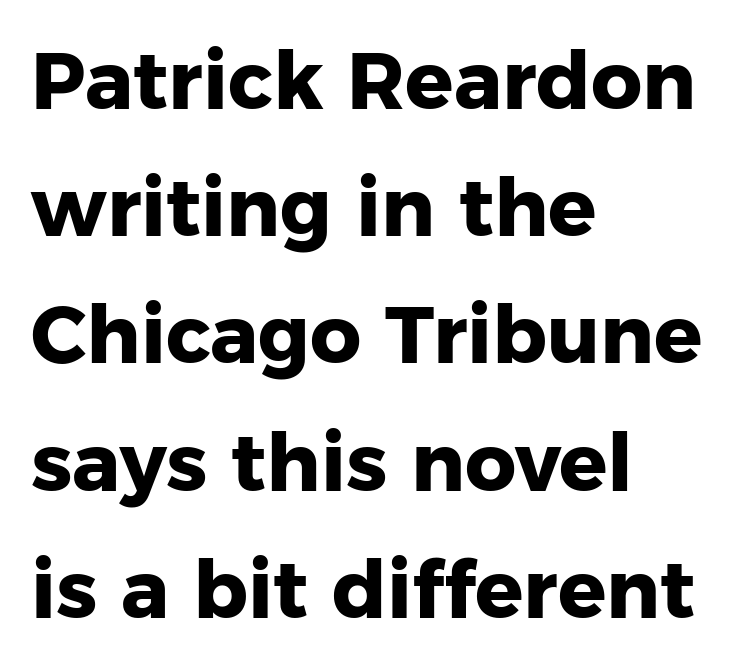
The image shows 80 px heavy sans-serif type, upright; set left-aligned, normal line spacing (1.59x), normal letter spacing, not underlined; low stroke contrast and a medium x-height.
